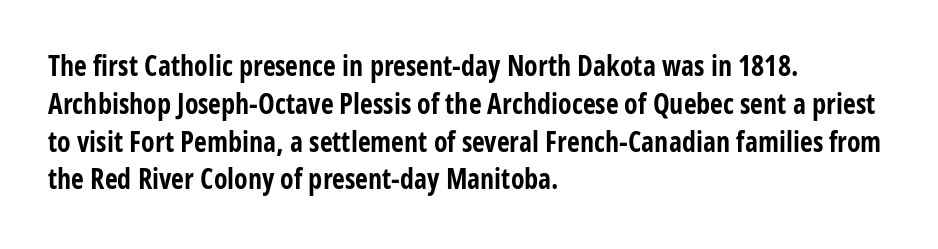
The image shows 28 px bold, condensed sans-serif type, upright; set left-aligned, normal line spacing (1.35x), normal letter spacing, not underlined; low stroke contrast and a large x-height.
